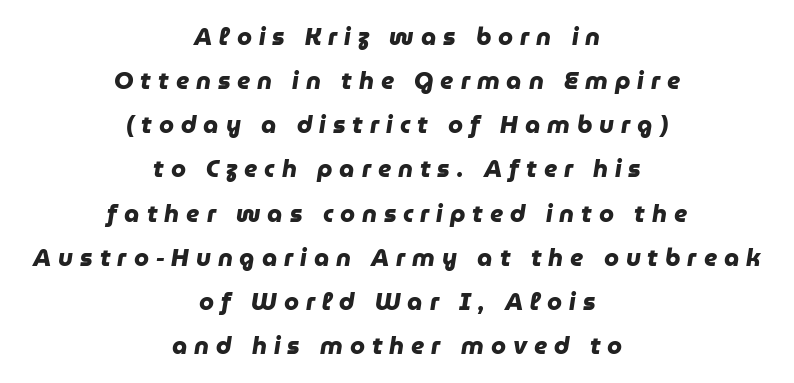
{"bold": "yes", "underline": "no", "align": "center", "line_spacing_ratio": 1.84, "letter_spacing": "wide", "letter_spacing_em": 0.29, "glyph_px": 24}
